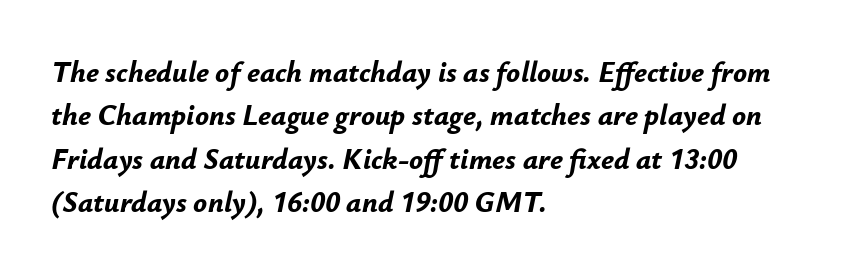
The image shows 29 px bold type, italic (leaning right); set left-aligned, normal line spacing (1.5x), normal letter spacing, not underlined; low stroke contrast and a small x-height.
